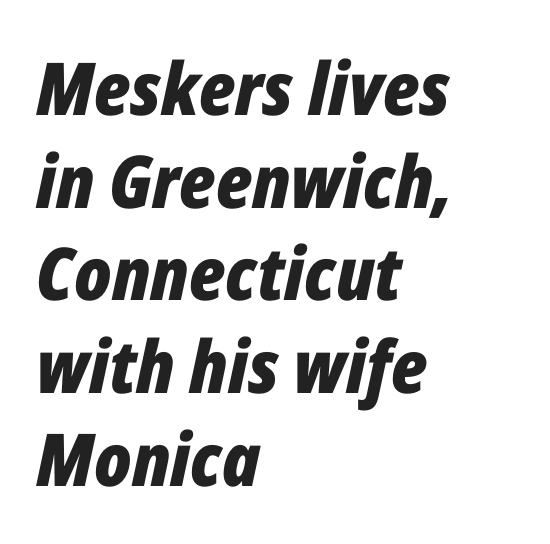
{"italic": "yes", "lean": "right", "slant_degrees": 12, "bold": "yes", "weight": "bold", "width": "condensed", "stroke_contrast": "low", "x_height": "medium", "monospaced": "no", "underline": "no", "align": "left", "line_spacing": "normal", "line_spacing_ratio": 1.27, "letter_spacing": "normal", "letter_spacing_em": 0.0, "glyph_px": 73}
